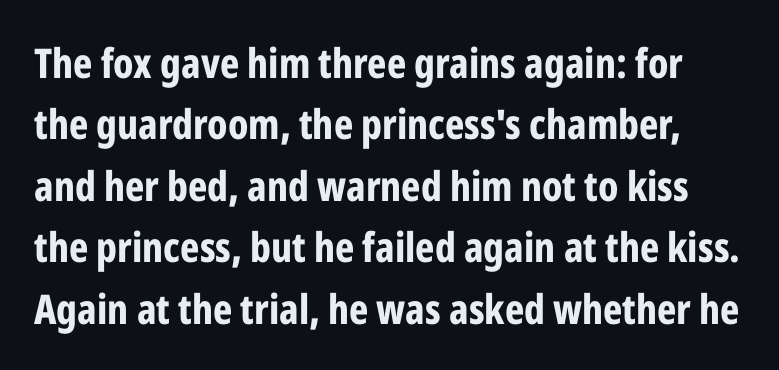
{"serif": "no", "italic": "no", "bold": "yes", "weight": "bold", "width": "condensed", "stroke_contrast": "low", "x_height": "medium", "monospaced": "no", "underline": "no", "line_spacing": "normal", "line_spacing_ratio": 1.5, "letter_spacing": "normal", "letter_spacing_em": 0.0, "glyph_px": 41}
